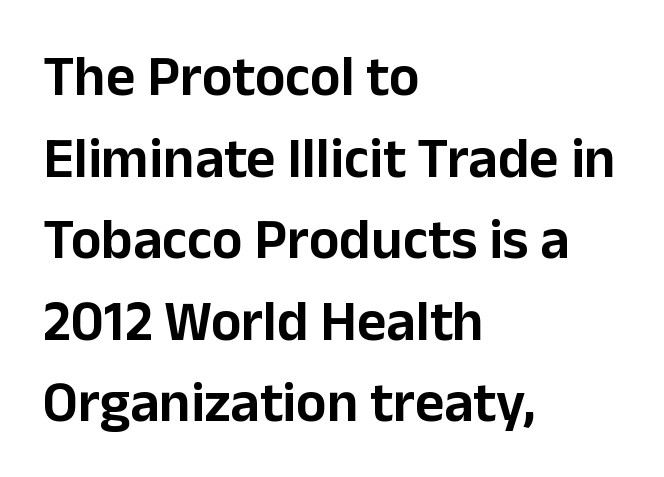
The image shows 57 px sans-serif type, upright; set left-aligned, normal line spacing (1.43x), normal letter spacing, not underlined; low stroke contrast and a medium x-height.
